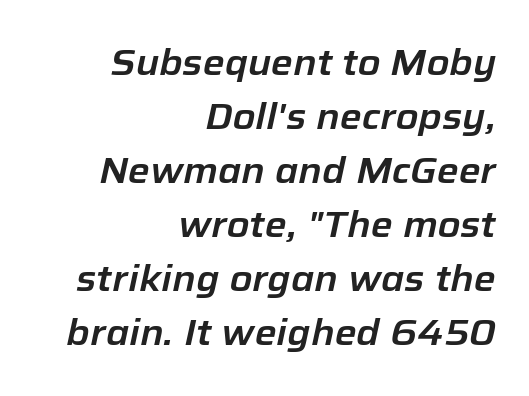
Q: Is the text italic (slanted)? A: Yes, it leans right by about 12 degrees.
Q: Is the text underlined? A: No.
Q: How is the paragraph aligned? A: Right-aligned.
Q: Is the spacing between letters normal or unusually wide? A: Normal.
Q: Is the spacing between lines tight, normal or loose? A: Normal.
Q: Width (condensed, normal, or wide)? A: Normal.
Q: Stroke contrast? A: Low.
Q: x-height? A: Medium.
Q: Monospaced? A: No.
